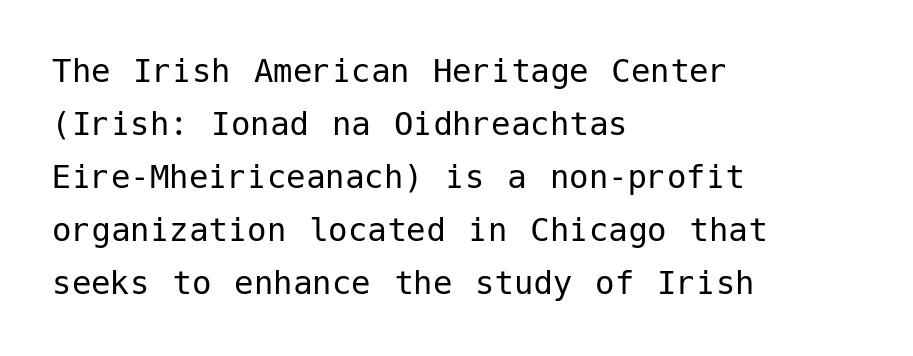
{"serif": "no", "italic": "no", "bold": "no", "weight": "regular", "width": "normal", "stroke_contrast": "low", "x_height": "medium", "underline": "no", "align": "left", "line_spacing": "normal", "line_spacing_ratio": 1.36, "letter_spacing": "normal", "letter_spacing_em": 0.0, "glyph_px": 39}
